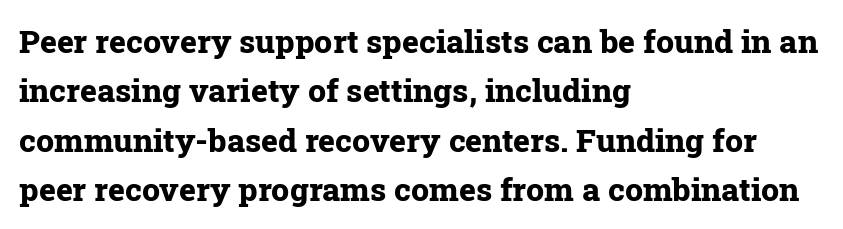
The image shows 32 px bold serif type, upright; set left-aligned, normal line spacing (1.54x), normal letter spacing, not underlined; low stroke contrast and a medium x-height.
